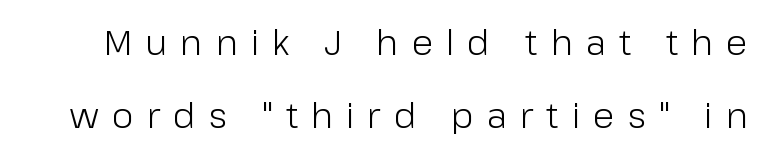
Baseline-to-baseline distance is far greater than the letter height. Serifs: no, the terminals of the letterforms are clean. Note the varied advance widths — an 'i' is clearly narrower than an 'm'. Posture: vertical. This is not heavy type; no bold has been used.
